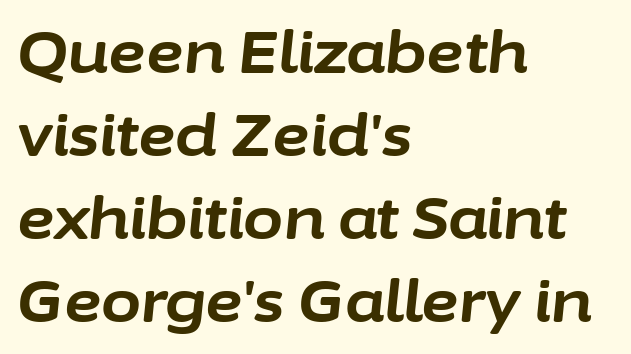
The image shows 58 px bold type, italic (leaning right); set left-aligned, normal line spacing (1.43x), normal letter spacing, not underlined; low stroke contrast and a medium x-height.
